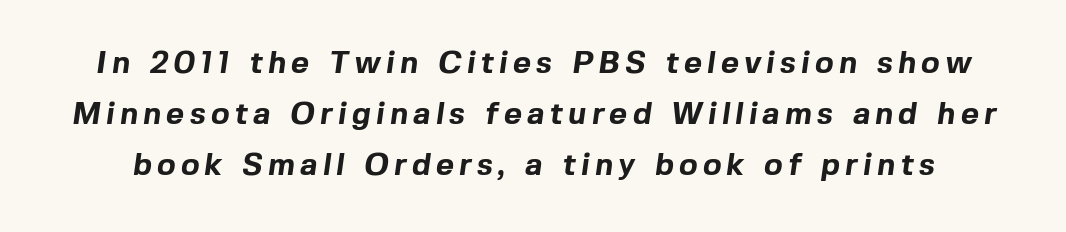
The image shows 31 px bold sans-serif type; set normal line spacing (1.65x), not underlined; a medium x-height.
